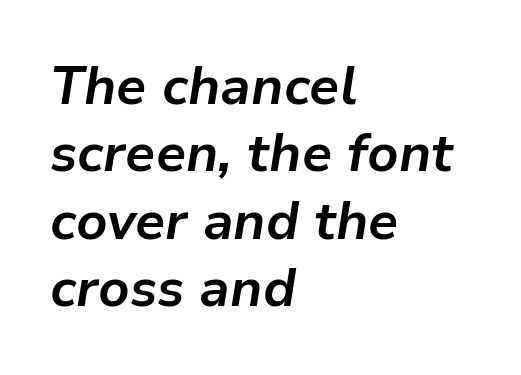
Q: Is the text bold? A: Yes.
Q: Is the text italic (slanted)? A: Yes, it leans right by about 9 degrees.
Q: Is the text underlined? A: No.
Q: How is the paragraph aligned? A: Left-aligned.
Q: Is the spacing between letters normal or unusually wide? A: Normal.
Q: Is the spacing between lines tight, normal or loose? A: Normal.
Q: Width (condensed, normal, or wide)? A: Normal.
Q: Stroke contrast? A: Low.
Q: x-height? A: Medium.
Q: Monospaced? A: No.
